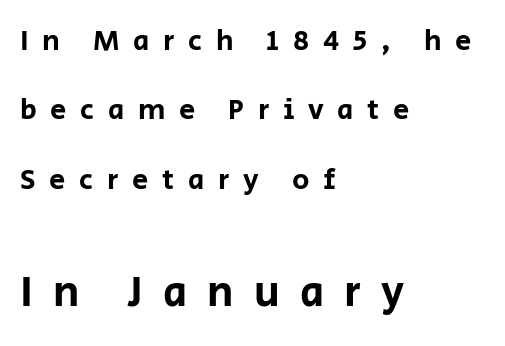
The image shows 43 px sans-serif type, upright; set left-aligned, loose line spacing (2.39x), unusually wide letter spacing (+0.47 em), not underlined; the second (bottom) block is 1.48x larger; low stroke contrast and a large x-height.
